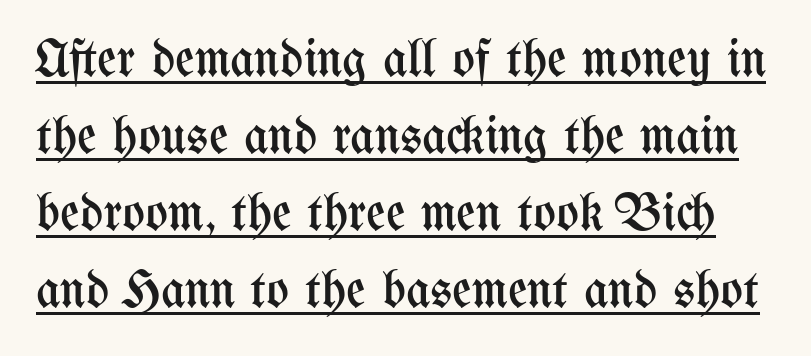
Q: Is the text bold? A: No.
Q: Is the text italic (slanted)? A: No, it is upright.
Q: Is the text underlined? A: Yes.
Q: Is the spacing between letters normal or unusually wide? A: Normal.
Q: Is the spacing between lines tight, normal or loose? A: Normal.
Q: Width (condensed, normal, or wide)? A: Condensed.
Q: Stroke contrast? A: Medium.
Q: x-height? A: Medium.
Q: Monospaced? A: No.
